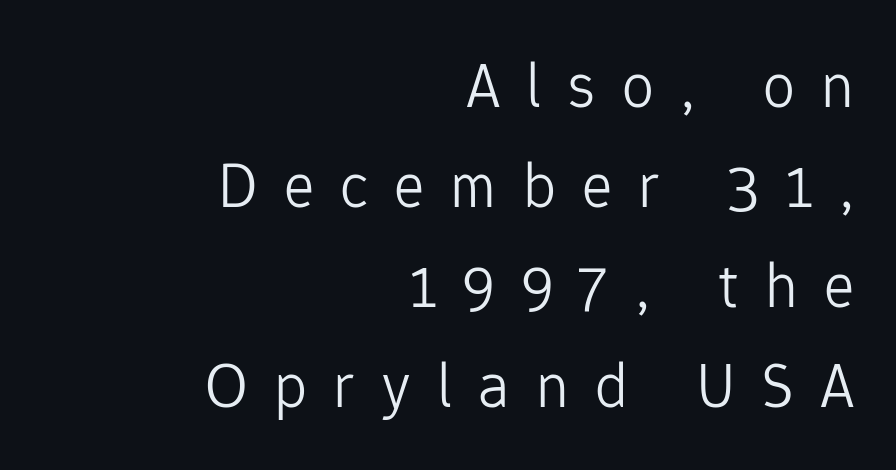
The image shows 64 px light sans-serif type, upright; set right-aligned, normal line spacing (1.56x), unusually wide letter spacing (+0.41 em), not underlined; low stroke contrast and a medium x-height.
